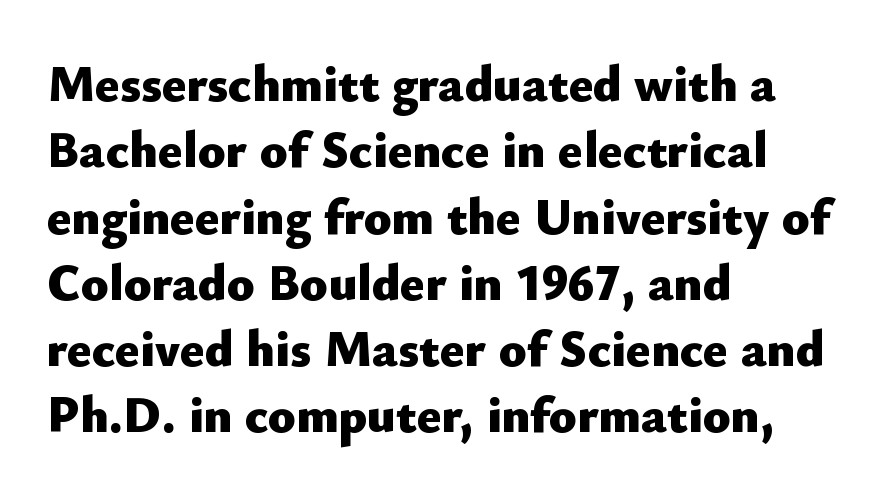
Q: Is the text bold? A: Yes.
Q: Is the text italic (slanted)? A: No, it is upright.
Q: Is the typeface a serif or a sans-serif typeface? A: Sans-serif.
Q: Is the text underlined? A: No.
Q: How is the paragraph aligned? A: Left-aligned.
Q: Is the spacing between letters normal or unusually wide? A: Normal.
Q: Is the spacing between lines tight, normal or loose? A: Normal.
Q: Width (condensed, normal, or wide)? A: Normal.
Q: Stroke contrast? A: Low.
Q: x-height? A: Small.
Q: Monospaced? A: No.
